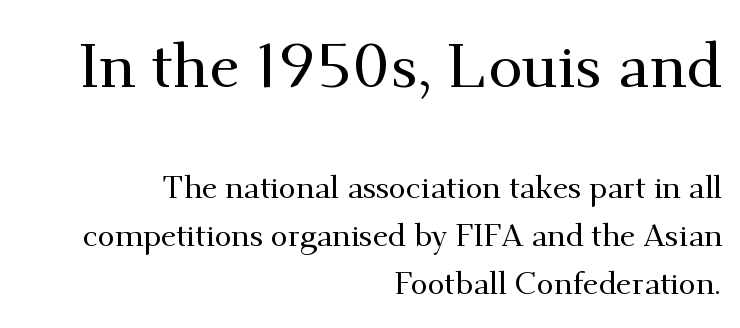
The image shows 62 px serif type, upright; set right-aligned, normal line spacing (1.54x), normal letter spacing, not underlined; the first (top) block is 2.0x larger; medium stroke contrast and a small x-height.
